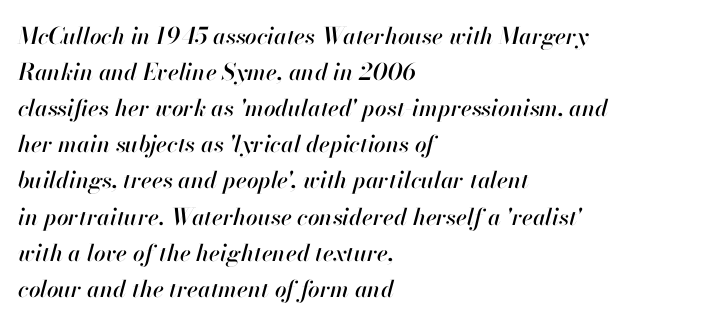
Q: Is the text italic (slanted)? A: Yes, it leans right by about 13 degrees.
Q: Is the text underlined? A: No.
Q: How is the paragraph aligned? A: Left-aligned.
Q: Is the spacing between letters normal or unusually wide? A: Normal.
Q: Is the spacing between lines tight, normal or loose? A: Normal.
